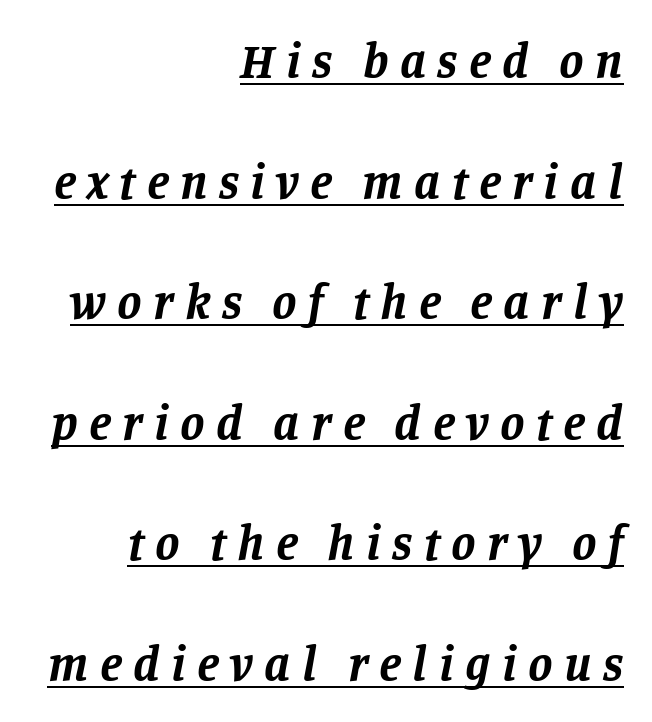
Q: Is the text bold? A: Yes.
Q: Is the text italic (slanted)? A: Yes, it leans right by about 11 degrees.
Q: Is the typeface a serif or a sans-serif typeface? A: Serif.
Q: Is the text underlined? A: Yes.
Q: How is the paragraph aligned? A: Right-aligned.
Q: Is the spacing between letters normal or unusually wide? A: Unusually wide.
Q: Is the spacing between lines tight, normal or loose? A: Loose.
Q: Width (condensed, normal, or wide)? A: Normal.
Q: Stroke contrast? A: Low.
Q: x-height? A: Large.
Q: Monospaced? A: No.
